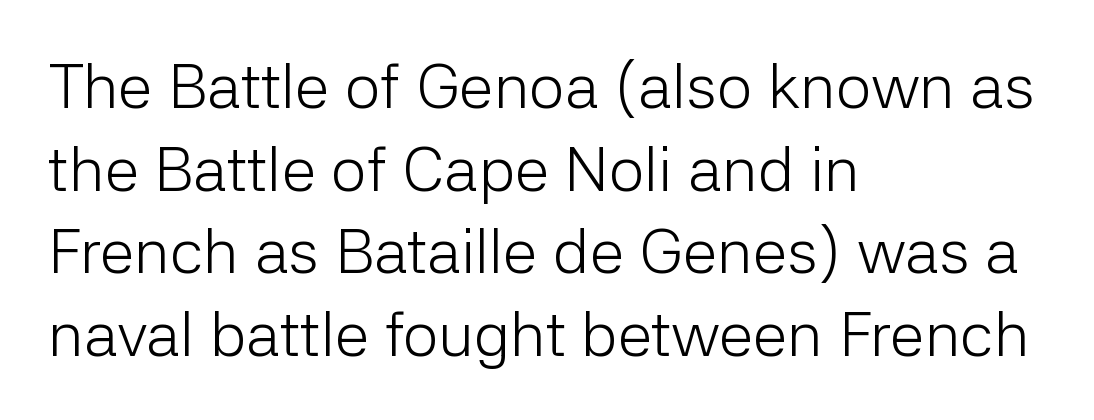
{"serif": "no", "italic": "no", "bold": "no", "weight": "light", "width": "normal", "stroke_contrast": "low", "x_height": "medium", "monospaced": "no", "underline": "no", "align": "left", "line_spacing": "normal", "line_spacing_ratio": 1.31, "letter_spacing": "normal", "letter_spacing_em": 0.0, "glyph_px": 63}
